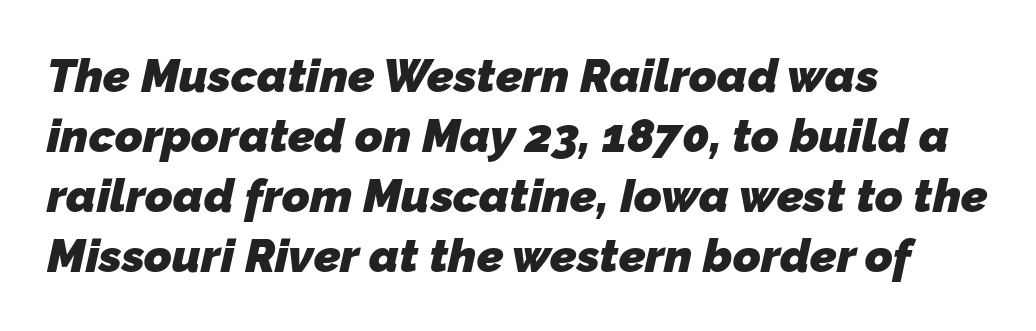
The image shows 47 px heavy sans-serif type; set left-aligned, normal line spacing (1.28x), normal letter spacing, not underlined; low stroke contrast and a medium x-height.
